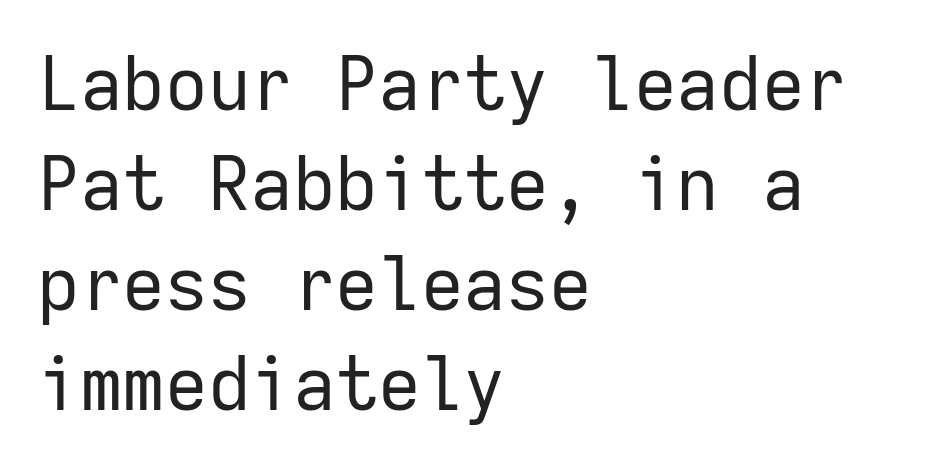
What stands out about the letter spacing? Nothing — it is the standard amount. The typeface has the unassuming heft of standard copy or less. Spacing verdict: monospaced, one width for all characters. The characters display no serif detailing; their extremities are plain. Alignment: flush left. Upright lettering throughout.
